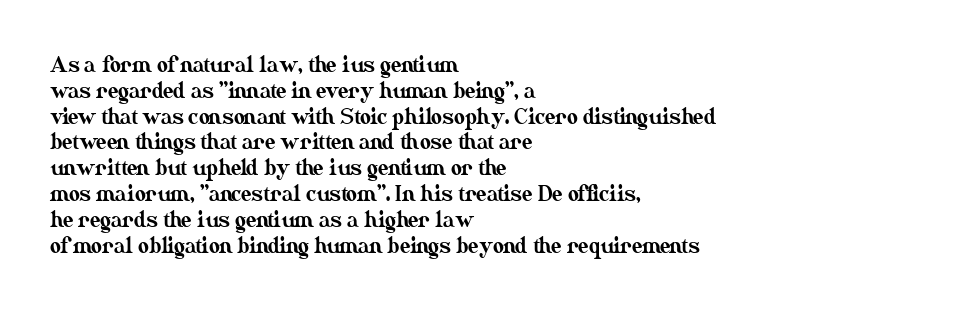
{"italic": "no", "underline": "no", "align": "left", "line_spacing_ratio": 1.23, "letter_spacing": "normal", "letter_spacing_em": 0.0, "glyph_px": 21}
